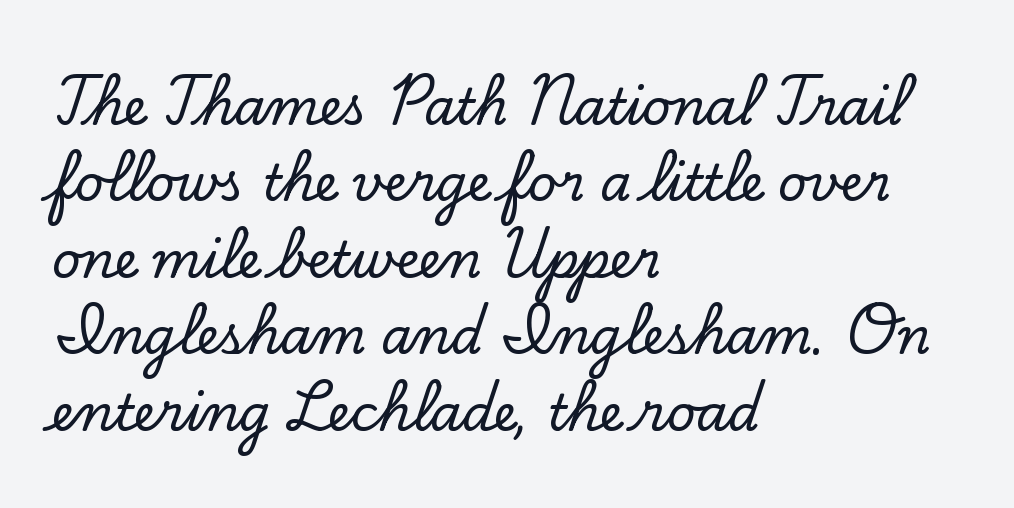
The passage shown has conventional tracking throughout. The glyphs are unaccompanied by any horizontal stroke below them. Regarding leading, the lines here are spaced in the standard way. The characters display serif detailing at their extremities. These lines stack with their left ends in a neat column.
